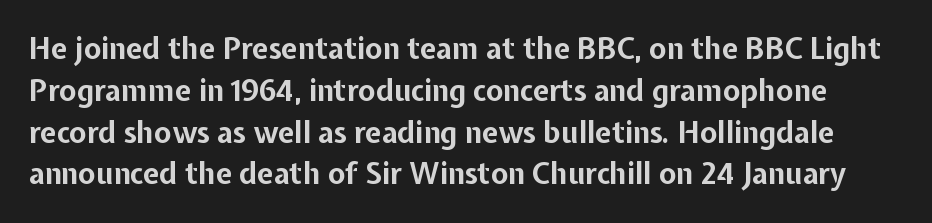
{"serif": "no", "italic": "no", "bold": "yes", "weight": "bold", "width": "normal", "stroke_contrast": "low", "x_height": "medium", "monospaced": "no", "underline": "no", "line_spacing": "normal", "line_spacing_ratio": 1.44, "letter_spacing": "normal", "letter_spacing_em": 0.0, "glyph_px": 29}
